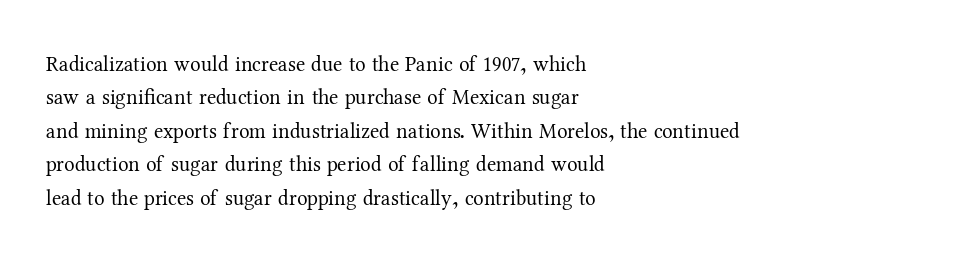
How would I describe the line gaps? Plain and ordinary. Weight: in the light-to-regular range. The type is set solid horizontally, with unmodified tracking. The lines are quadded left.
